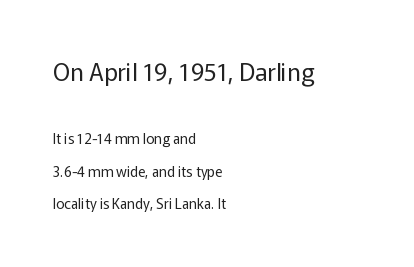
The block sitting higher on the canvas is the one with enlarged characters. The letterforms sit shoulder to shoulder at normal distance. Is the stroke heavy? The answer is a plain regular-or-lighter. If you drew a ruler down the left edge, every line would touch it. A typesetter would call this leading open, well beyond the default.
